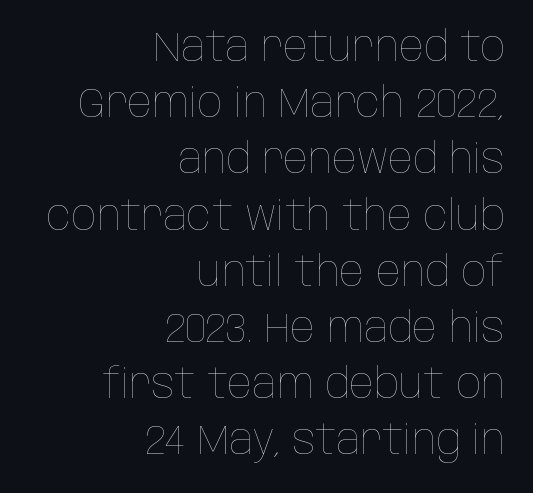
Q: Is the text bold? A: No.
Q: Is the text italic (slanted)? A: No, it is upright.
Q: Is the text underlined? A: No.
Q: How is the paragraph aligned? A: Right-aligned.
Q: Is the spacing between letters normal or unusually wide? A: Normal.
Q: Is the spacing between lines tight, normal or loose? A: Normal.
Q: Width (condensed, normal, or wide)? A: Condensed.
Q: Stroke contrast? A: Low.
Q: x-height? A: Large.
Q: Monospaced? A: No.
